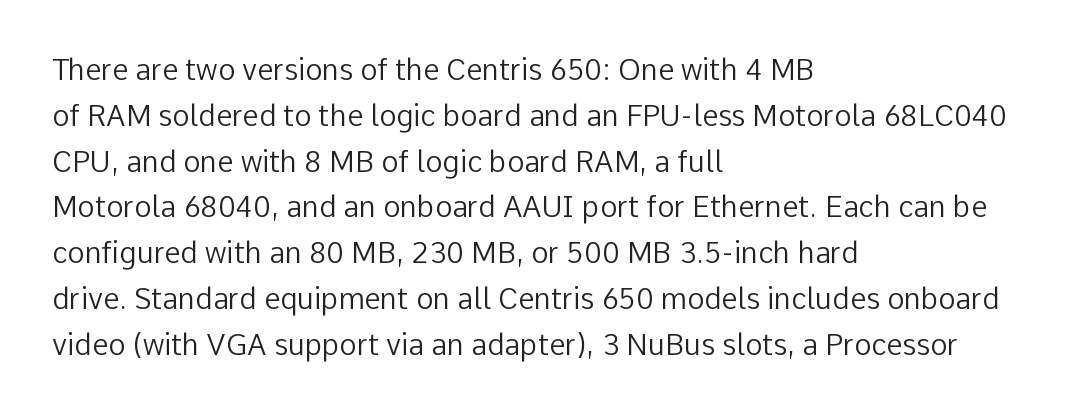
{"serif": "no", "italic": "no", "bold": "no", "weight": "regular", "width": "normal", "stroke_contrast": "low", "x_height": "medium", "monospaced": "no", "underline": "no", "align": "left", "line_spacing": "normal", "line_spacing_ratio": 1.58, "letter_spacing": "normal", "letter_spacing_em": 0.0, "glyph_px": 29}
